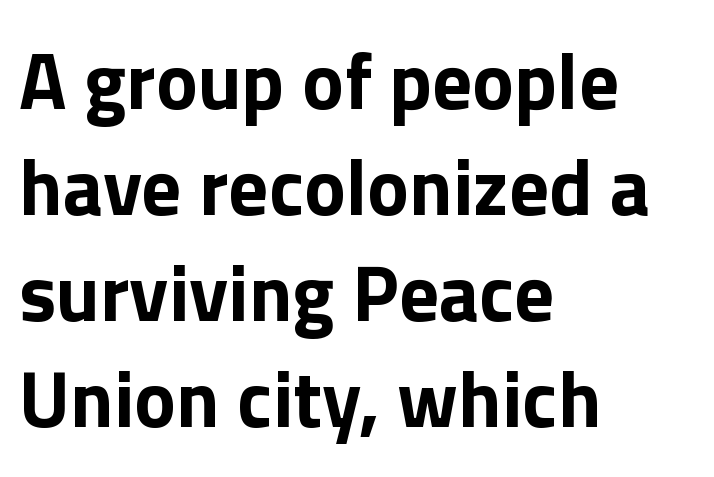
Q: Is the text bold? A: Yes.
Q: Is the text italic (slanted)? A: No, it is upright.
Q: Is the typeface a serif or a sans-serif typeface? A: Sans-serif.
Q: Is the text underlined? A: No.
Q: How is the paragraph aligned? A: Left-aligned.
Q: Is the spacing between letters normal or unusually wide? A: Normal.
Q: Is the spacing between lines tight, normal or loose? A: Normal.
Q: Width (condensed, normal, or wide)? A: Normal.
Q: x-height? A: Medium.
Q: Monospaced? A: No.
